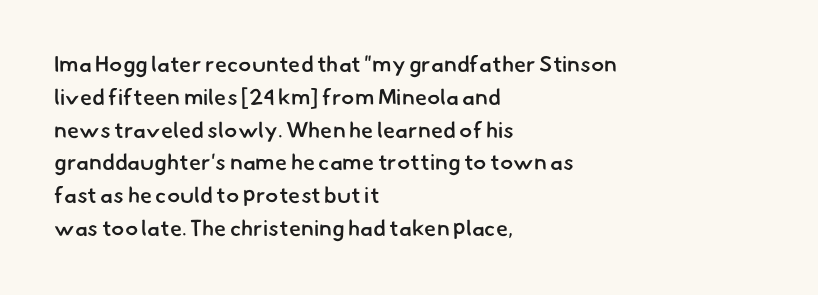
{"bold": "semi", "underline": "no", "align": "left", "line_spacing": "normal", "line_spacing_ratio": 1.49, "letter_spacing": "normal", "letter_spacing_em": 0.0, "glyph_px": 22}
